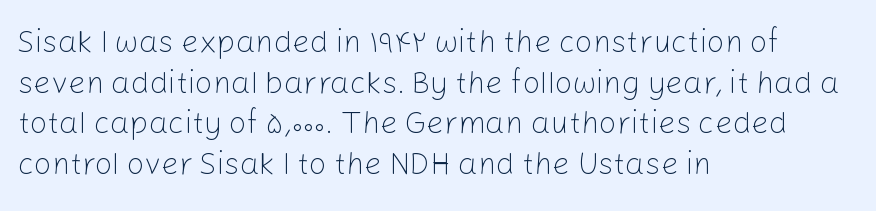
The image shows 31 px light sans-serif type, upright; set left-aligned, normal line spacing (1.31x), normal letter spacing, not underlined; low stroke contrast and a medium x-height.
